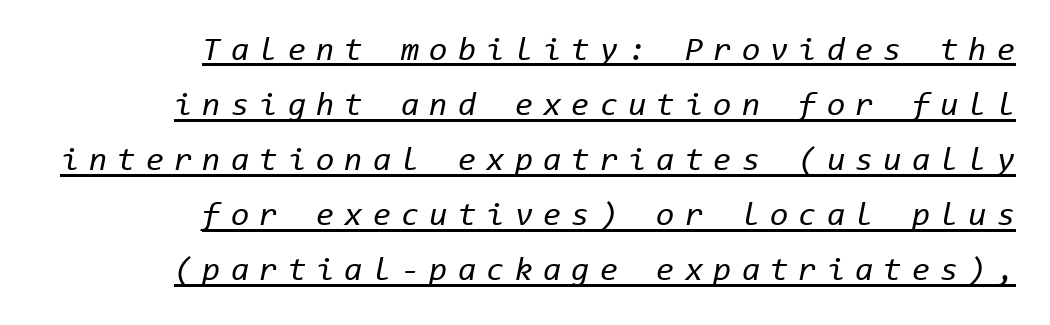
The glyphs look as if they've been sheared to an angle. The space between consecutive lines is moderate. Horizontal alignment here is rightward, an uncommon choice for prose. Compared with typical body copy, the letter spacing here is much looser. Do the characters align in a grid? Yes, the font is monospaced. The rendered words wear a rule along their underside.
